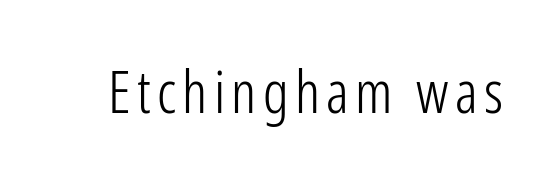
Character widths vary here, with narrow letters taking less room than wide ones. The designer went with a sans here, leaving each stem footless. Summary of weight: not heavy and not bold. Do the letters lean? They stand straight. Check the space under the baseline: it is left empty.
